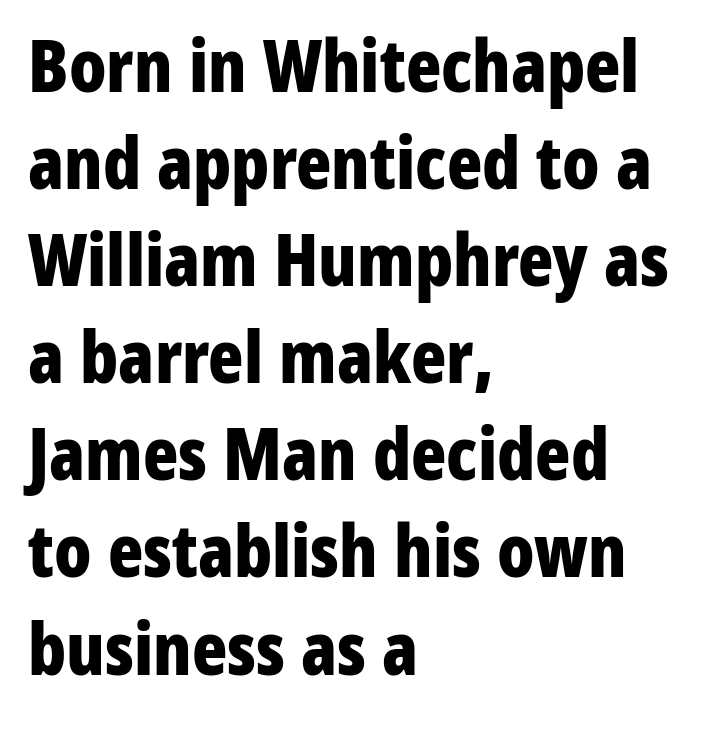
The image shows 73 px bold, condensed sans-serif type, upright; set left-aligned, normal line spacing (1.33x), normal letter spacing, not underlined; low stroke contrast and a medium x-height.
